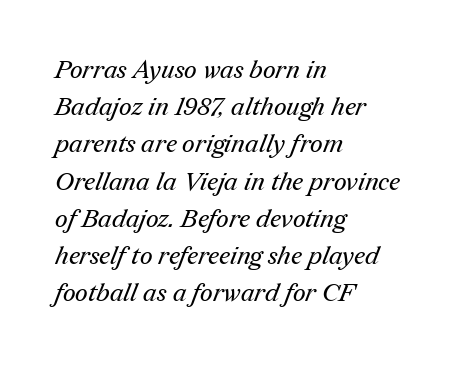
Q: Is the text bold? A: No.
Q: Is the text underlined? A: No.
Q: How is the paragraph aligned? A: Left-aligned.
Q: Is the spacing between letters normal or unusually wide? A: Normal.
Q: Is the spacing between lines tight, normal or loose? A: Normal.
